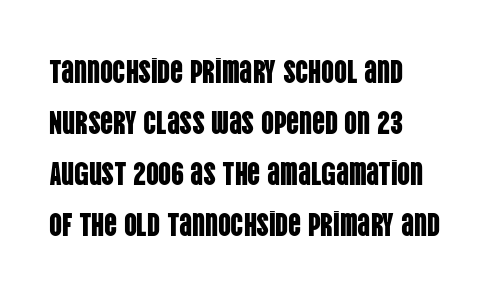
You could not count columns in this text — the font is proportionally spaced. These lines are composed in type without serifs. Any mark beneath the type? The region is blank. It's the straight-up-and-down kind of type.
